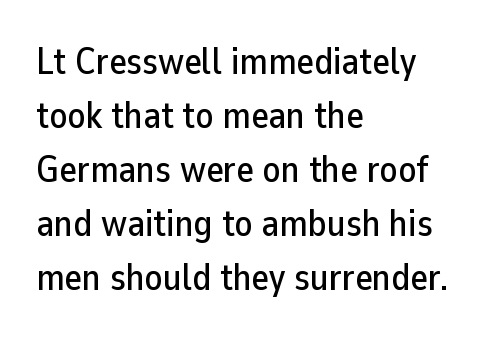
Q: Is the text italic (slanted)? A: No, it is upright.
Q: Is the typeface a serif or a sans-serif typeface? A: Sans-serif.
Q: Is the text underlined? A: No.
Q: How is the paragraph aligned? A: Left-aligned.
Q: Is the spacing between letters normal or unusually wide? A: Normal.
Q: Is the spacing between lines tight, normal or loose? A: Normal.
Q: Width (condensed, normal, or wide)? A: Normal.
Q: Stroke contrast? A: Low.
Q: x-height? A: Medium.
Q: Monospaced? A: No.
